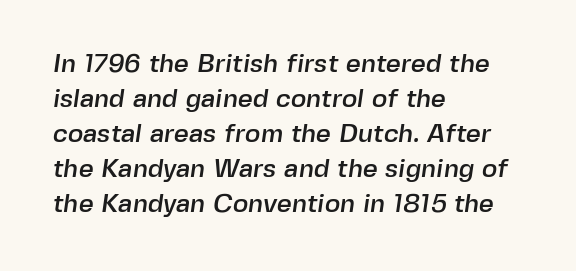
Q: Is the text underlined? A: No.
Q: How is the paragraph aligned? A: Left-aligned.
Q: Is the spacing between letters normal or unusually wide? A: Normal.
Q: Is the spacing between lines tight, normal or loose? A: Normal.
